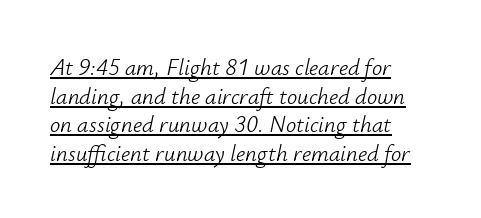
Q: Is the text bold? A: No.
Q: Is the text italic (slanted)? A: Yes, it leans right by about 12 degrees.
Q: Is the text underlined? A: Yes.
Q: How is the paragraph aligned? A: Left-aligned.
Q: Is the spacing between letters normal or unusually wide? A: Normal.
